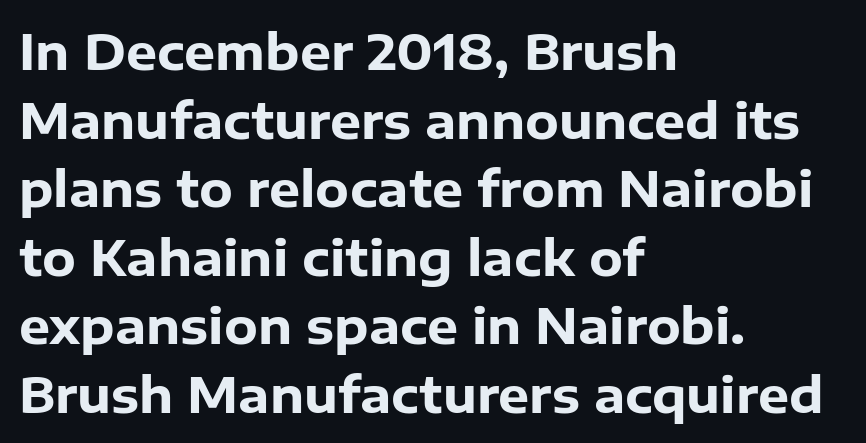
Q: Is the text bold? A: Yes.
Q: Is the text italic (slanted)? A: No, it is upright.
Q: Is the typeface a serif or a sans-serif typeface? A: Sans-serif.
Q: Is the text underlined? A: No.
Q: How is the paragraph aligned? A: Left-aligned.
Q: Is the spacing between letters normal or unusually wide? A: Normal.
Q: Is the spacing between lines tight, normal or loose? A: Normal.
Q: Width (condensed, normal, or wide)? A: Normal.
Q: Stroke contrast? A: Low.
Q: x-height? A: Medium.
Q: Monospaced? A: No.
